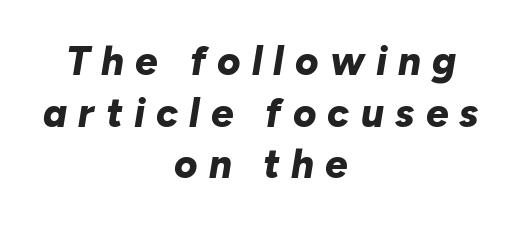
A dark, heavy texture on the line: the type is bold. Has an underline been added? It has not. Note the varied advance widths — an 'i' is clearly narrower than an 'm'. Compared with a flush-left layout, this one balances lines on the center instead. This sample uses an oblique cut, with every glyph tilted off the vertical.
